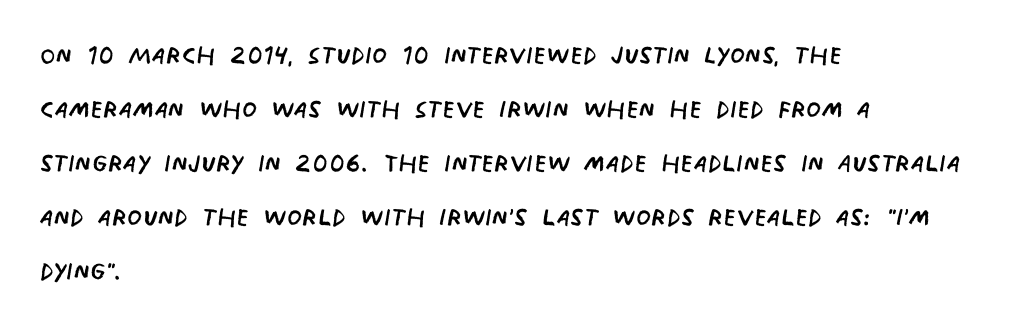
Q: Is the text bold? A: No.
Q: Is the typeface a serif or a sans-serif typeface? A: Sans-serif.
Q: Is the text underlined? A: No.
Q: How is the paragraph aligned? A: Left-aligned.
Q: Is the spacing between letters normal or unusually wide? A: Normal.
Q: Is the spacing between lines tight, normal or loose? A: Normal.
Q: Width (condensed, normal, or wide)? A: Condensed.
Q: Stroke contrast? A: Low.
Q: x-height? A: Large.
Q: Monospaced? A: No.
